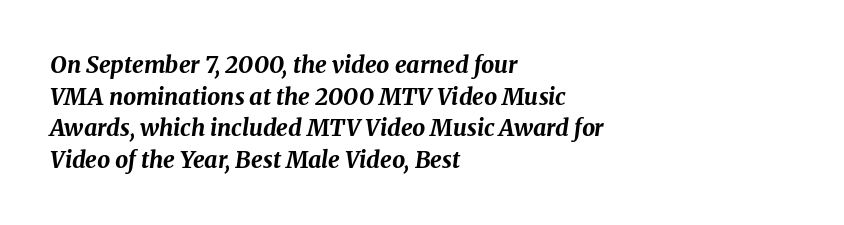
The image shows 23 px bold type, italic (leaning right); set left-aligned, normal line spacing (1.37x), normal letter spacing, not underlined.
